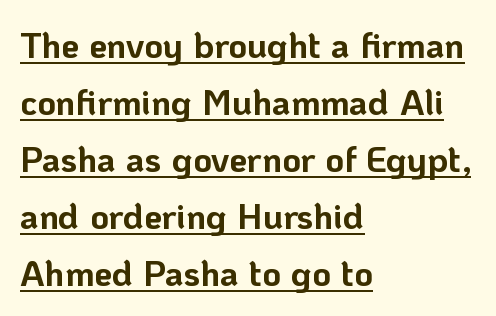
Layout note: lines flush left. Honestly, the letter spacing is just normal — you wouldn't notice it. Proportional: the letters do not fall into vertical columns. A typesetter would call this leading conventional body-copy spacing. This sample uses a sans-serif face.
